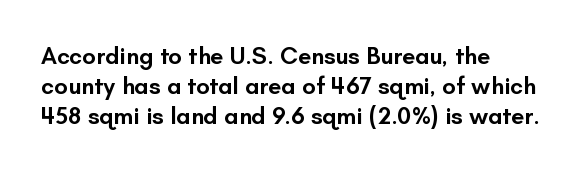
Q: Is the text bold? A: Semi-bold.
Q: Is the text italic (slanted)? A: No, it is upright.
Q: Is the text underlined? A: No.
Q: How is the paragraph aligned? A: Left-aligned.
Q: Is the spacing between letters normal or unusually wide? A: Normal.
Q: Is the spacing between lines tight, normal or loose? A: Normal.
